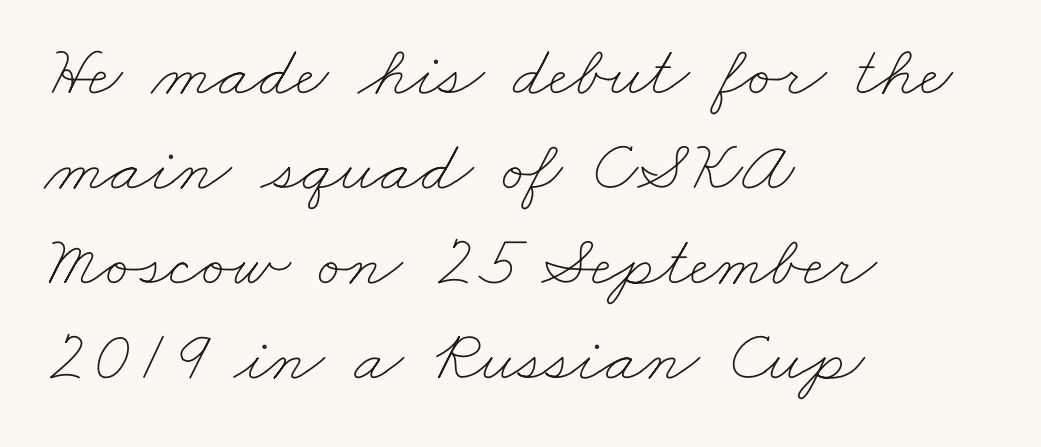
The image shows 73 px thin, wide type; set left-aligned, normal line spacing (1.3x), normal letter spacing, not underlined; low stroke contrast and a small x-height.
